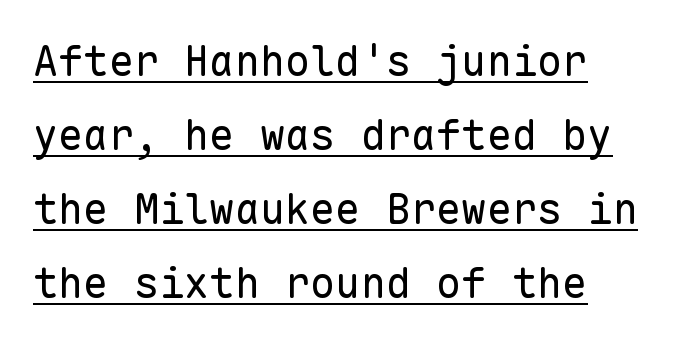
The image shows 42 px regular-weight sans-serif type, upright, monospaced; set line spacing 1.76x, normal letter spacing, underlined; low stroke contrast and a medium x-height.
